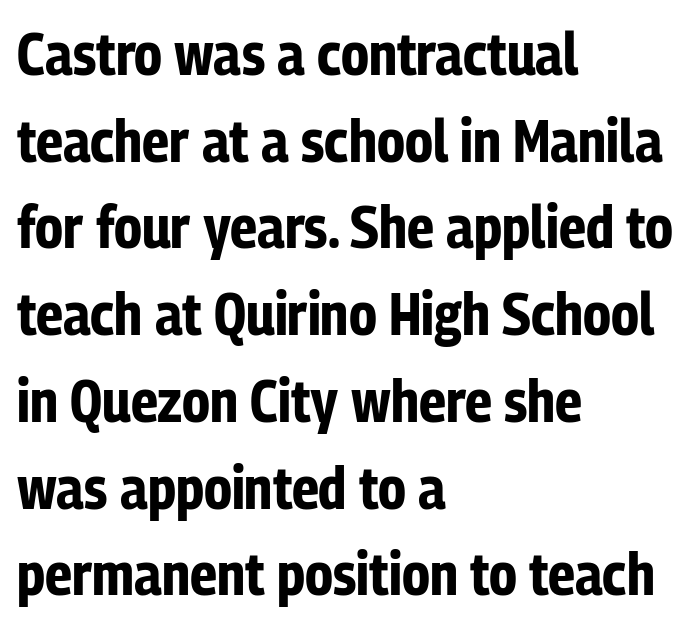
{"serif": "no", "italic": "no", "bold": "yes", "weight": "bold", "width": "condensed", "stroke_contrast": "low", "x_height": "medium", "monospaced": "no", "underline": "no", "align": "left", "line_spacing": "normal", "line_spacing_ratio": 1.47, "letter_spacing": "normal", "letter_spacing_em": 0.0, "glyph_px": 59}
